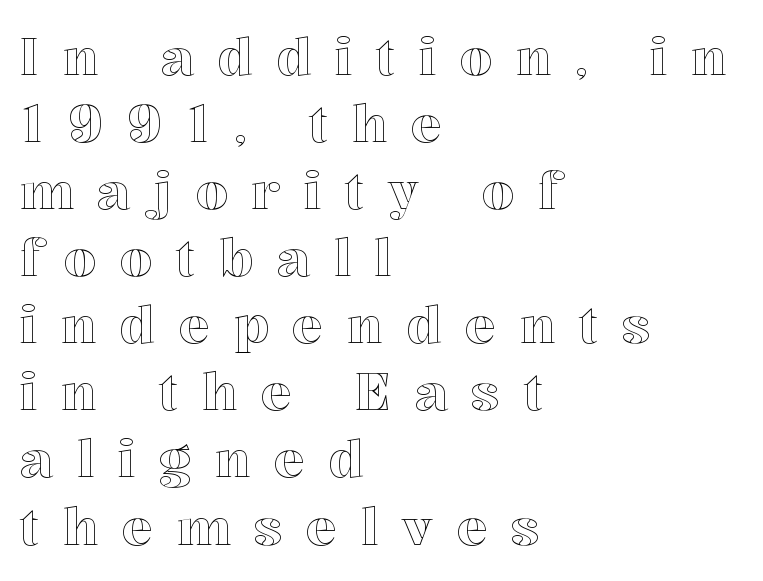
{"italic": "no", "width": "normal", "x_height": "medium", "monospaced": "no", "underline": "no", "align": "left", "line_spacing": "normal", "line_spacing_ratio": 1.29, "letter_spacing": "wide", "letter_spacing_em": 0.45, "glyph_px": 52}
